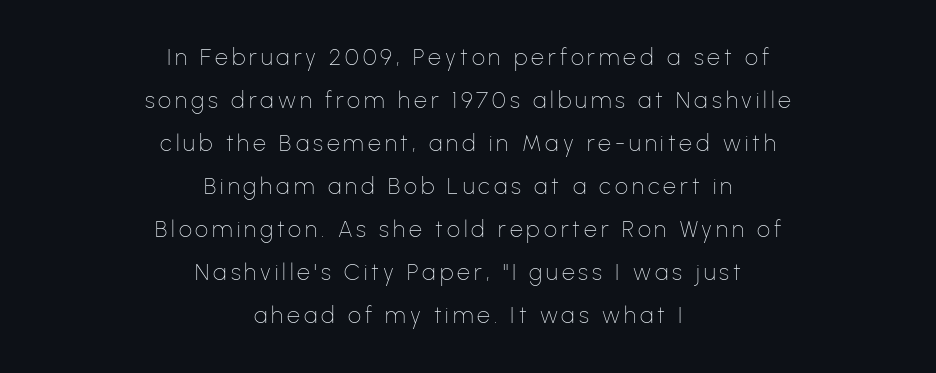
{"italic": "no", "bold": "no", "underline": "no", "align": "center", "line_spacing_ratio": 1.87, "glyph_px": 23}
